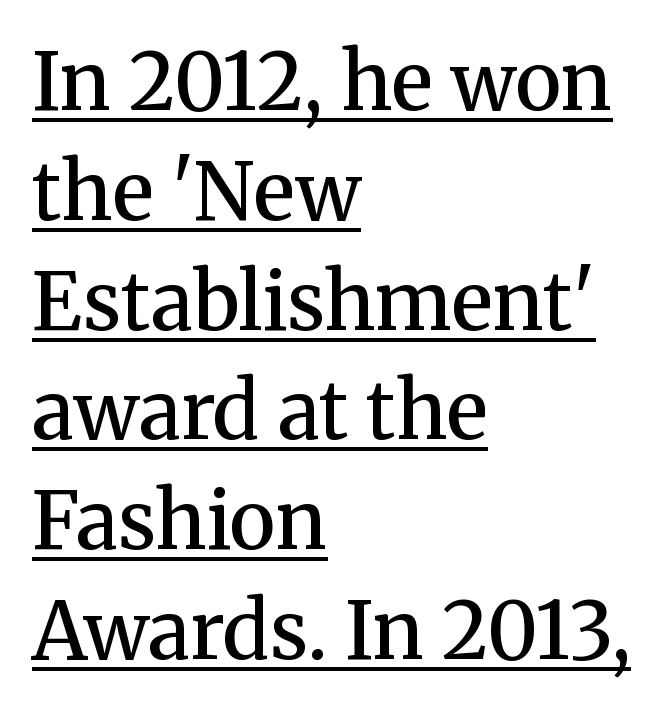
{"serif": "yes", "italic": "no", "bold": "semi", "weight": "semibold", "width": "normal", "stroke_contrast": "medium", "x_height": "medium", "monospaced": "no", "underline": "yes", "align": "left", "line_spacing": "normal", "line_spacing_ratio": 1.39, "letter_spacing": "normal", "letter_spacing_em": 0.0, "glyph_px": 79}
